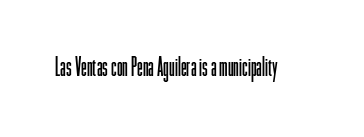
{"italic": "no", "bold": "no", "underline": "no", "letter_spacing": "normal", "letter_spacing_em": 0.0, "glyph_px": 26}
